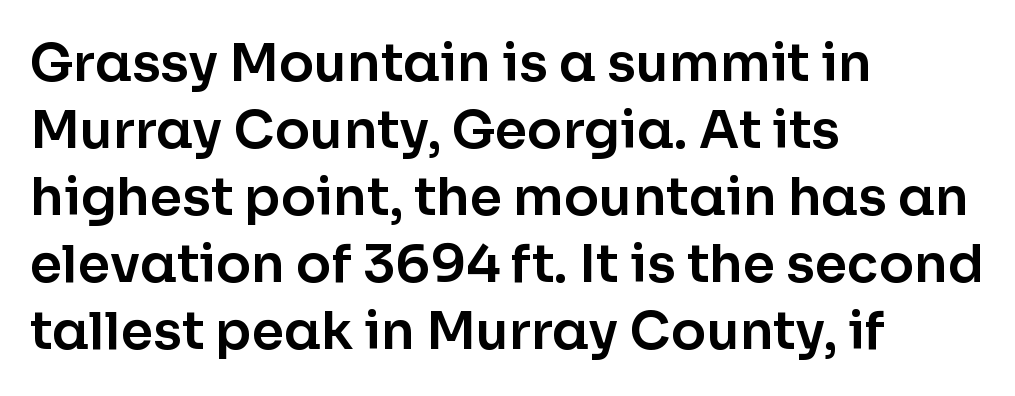
Q: Is the text italic (slanted)? A: No, it is upright.
Q: Is the typeface a serif or a sans-serif typeface? A: Sans-serif.
Q: Is the text underlined? A: No.
Q: How is the paragraph aligned? A: Left-aligned.
Q: Is the spacing between letters normal or unusually wide? A: Normal.
Q: Is the spacing between lines tight, normal or loose? A: Normal.
Q: Width (condensed, normal, or wide)? A: Normal.
Q: Stroke contrast? A: Low.
Q: x-height? A: Medium.
Q: Monospaced? A: No.
